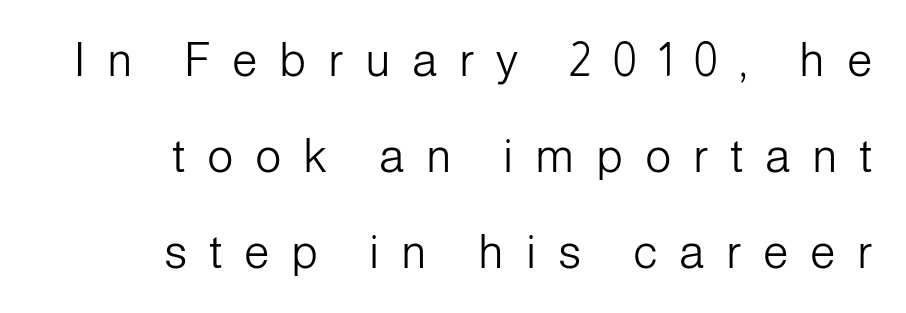
It's the straight-up-and-down kind of type. A light-to-regular cut is what we see here. Summary of vertical rhythm: relaxed, with wide interline spacing. The type is letterspaced generously, with wide tracking. Nope, no serifs anywhere on these letters. This sample is right-justified, so line beginnings fall wherever the words allow.
